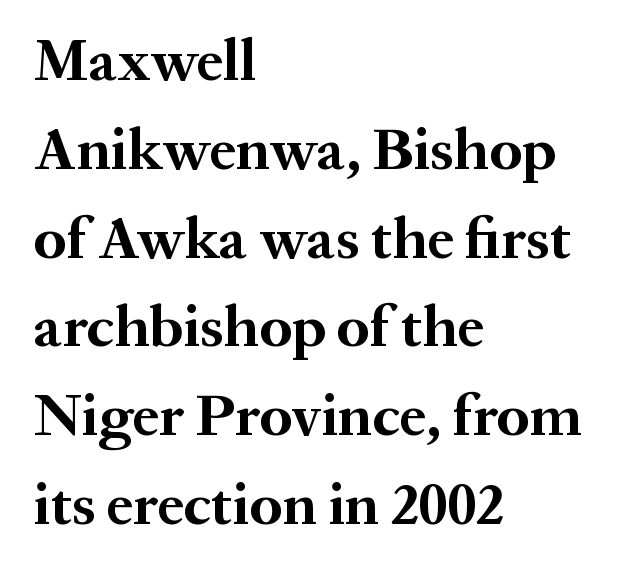
Q: Is the text bold? A: Yes.
Q: Is the text italic (slanted)? A: No, it is upright.
Q: Is the typeface a serif or a sans-serif typeface? A: Serif.
Q: Is the text underlined? A: No.
Q: How is the paragraph aligned? A: Left-aligned.
Q: Is the spacing between letters normal or unusually wide? A: Normal.
Q: Is the spacing between lines tight, normal or loose? A: Normal.
Q: Width (condensed, normal, or wide)? A: Normal.
Q: Stroke contrast? A: Medium.
Q: x-height? A: Medium.
Q: Monospaced? A: No.
